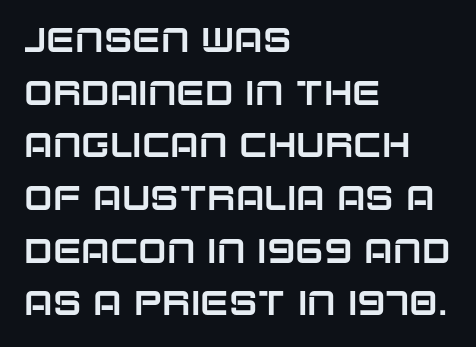
Q: Is the text italic (slanted)? A: No, it is upright.
Q: Is the typeface a serif or a sans-serif typeface? A: Sans-serif.
Q: Is the text underlined? A: No.
Q: How is the paragraph aligned? A: Left-aligned.
Q: Is the spacing between letters normal or unusually wide? A: Normal.
Q: Is the spacing between lines tight, normal or loose? A: Normal.
Q: Width (condensed, normal, or wide)? A: Normal.
Q: Stroke contrast? A: Low.
Q: x-height? A: Large.
Q: Monospaced? A: No.
